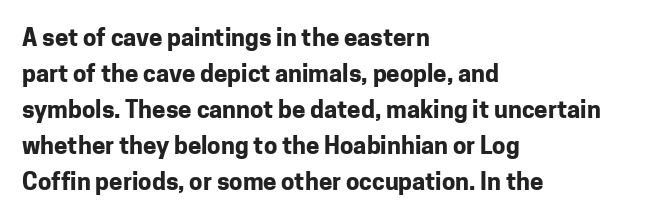
The image shows 24 px bold type, upright; set left-aligned, normal line spacing (1.5x), normal letter spacing, not underlined.
